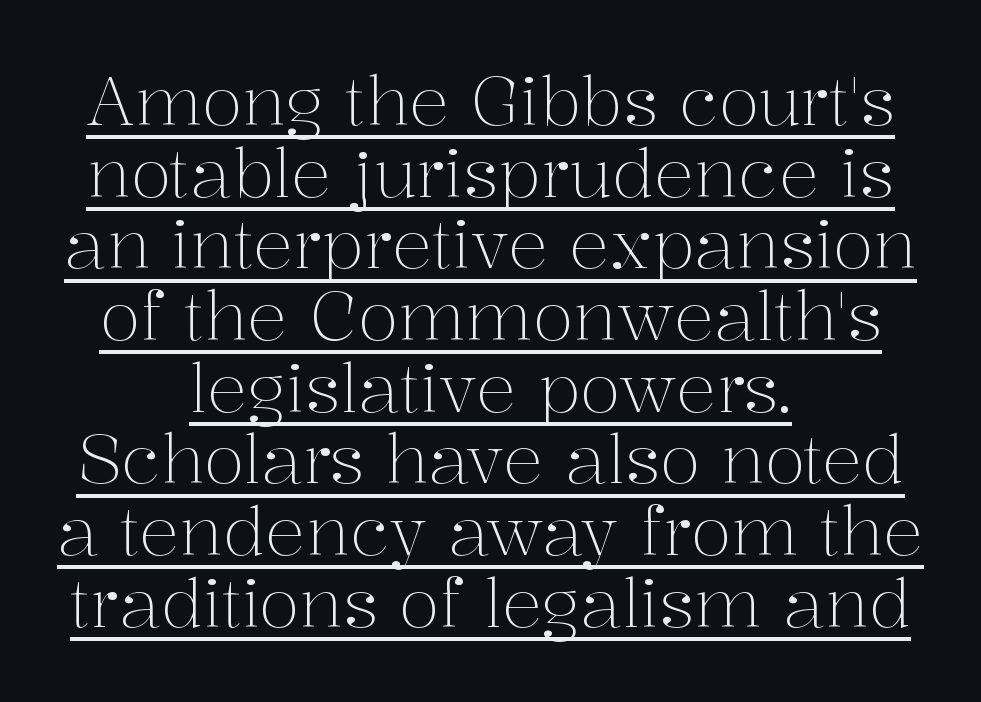
The image shows 67 px light serif type, upright; set centered, tight line spacing (1.07x), normal letter spacing, underlined; medium stroke contrast and a medium x-height.
